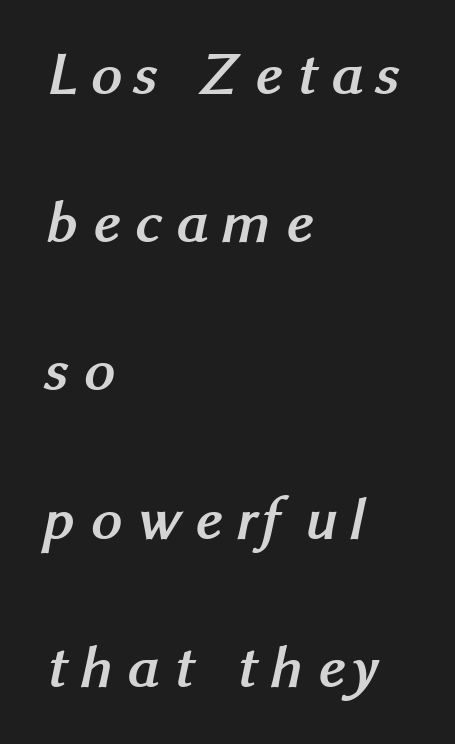
The image shows 61 px semibold sans-serif type; set left-aligned, loose line spacing (2.43x), unusually wide letter spacing (+0.22 em), not underlined; medium stroke contrast and a medium x-height.
